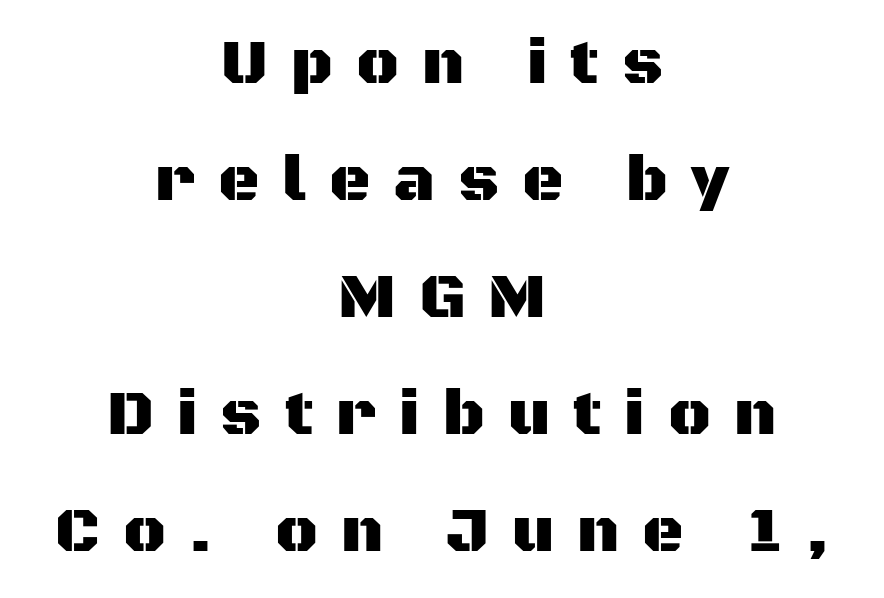
The image shows 64 px sans-serif type, upright; set centered, line spacing 1.83x, unusually wide letter spacing (+0.36 em), not underlined; medium stroke contrast and a large x-height.
